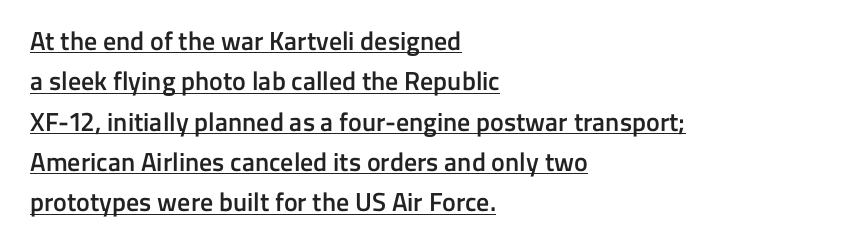
The image shows 26 px text type, upright; set left-aligned, normal line spacing (1.55x), normal letter spacing, underlined.
